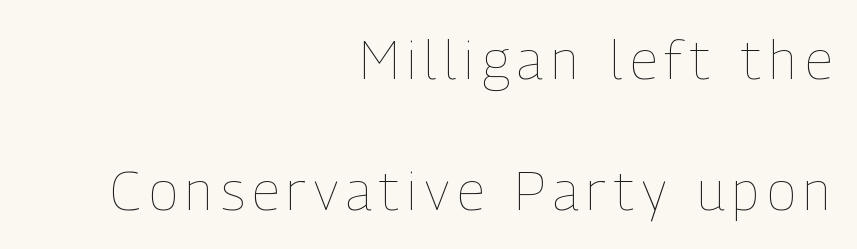
A clean baseline with only descenders dipping below it. Right-aligned paragraph, ragged on the left. Stems and bowls with no extra thickness — not bold. Note the varied advance widths — an 'i' is clearly narrower than an 'm'. Is there much room between lines? Yes — plenty of vertical air separates them. It's the straight-up-and-down kind of type.
